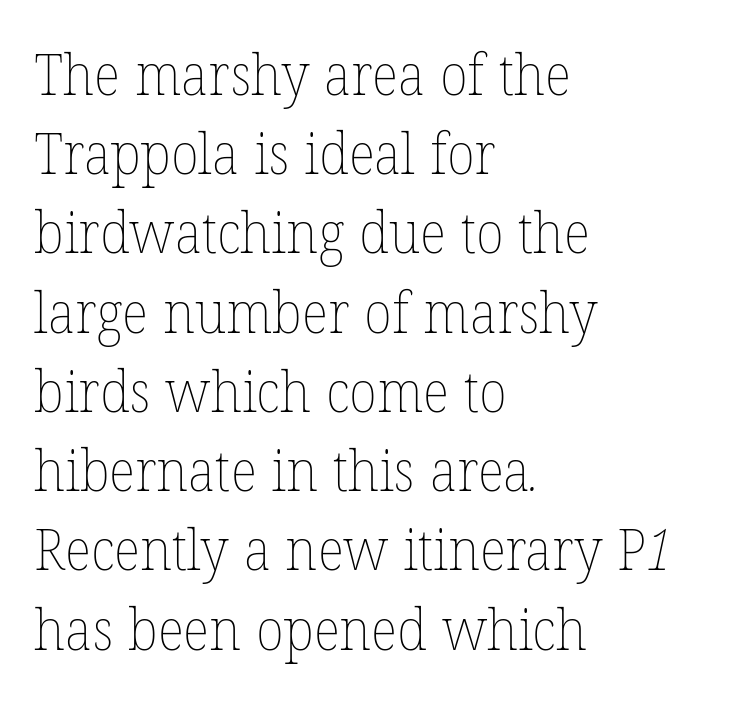
{"bold": "no", "weight": "thin", "width": "normal", "stroke_contrast": "low", "x_height": "medium", "monospaced": "no", "underline": "no", "align": "left", "line_spacing": "normal", "line_spacing_ratio": 1.39, "letter_spacing": "normal", "letter_spacing_em": 0.0, "glyph_px": 57}
